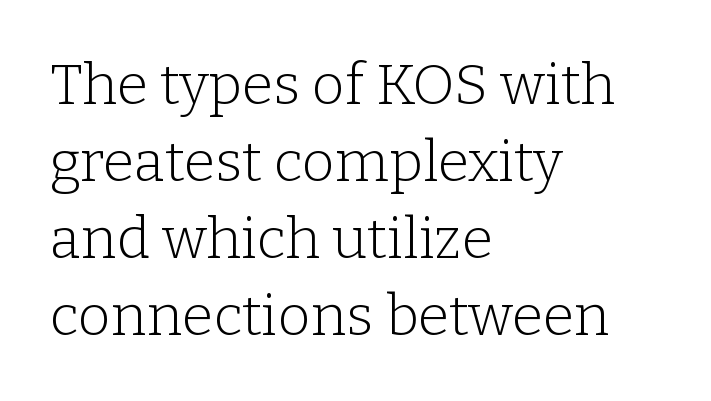
The image shows 57 px light serif type, upright; set left-aligned, normal line spacing (1.35x), normal letter spacing, not underlined; low stroke contrast and a medium x-height.
